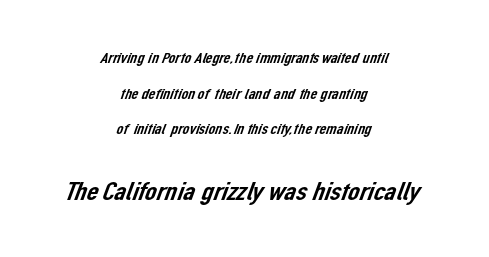
Q: Is the text underlined? A: No.
Q: How is the paragraph aligned? A: Centered.
Q: Is the spacing between letters normal or unusually wide? A: Normal.
Q: Is the spacing between lines tight, normal or loose? A: Loose.
Q: Which block of text is set in a larger size, the first (top) or the second (bottom)? A: The second (bottom) one.
